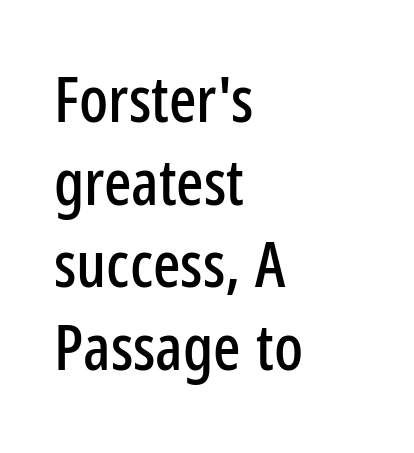
The letters advance in unequal steps, a hallmark of proportional type. The lettering stays uniformly vertical, giving the passage a roman look. Glance below the letters and you will spot only blank space. Normally led — the rows are evenly, conventionally spaced. You can tell from the bare stems that sans-serif type was used. Students, note that the glyphs here touch the page at normal intervals.
